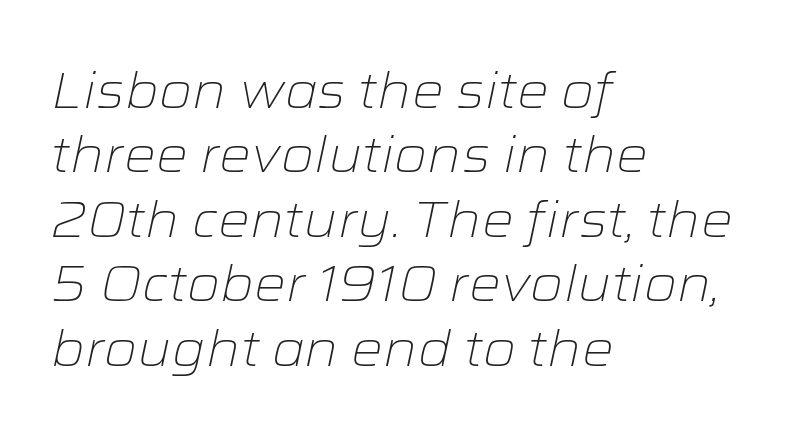
Q: Is the text bold? A: No.
Q: Is the text italic (slanted)? A: Yes, it leans right by about 12 degrees.
Q: Is the text underlined? A: No.
Q: How is the paragraph aligned? A: Left-aligned.
Q: Is the spacing between letters normal or unusually wide? A: Normal.
Q: Is the spacing between lines tight, normal or loose? A: Normal.
Q: Width (condensed, normal, or wide)? A: Wide.
Q: Stroke contrast? A: Low.
Q: x-height? A: Medium.
Q: Monospaced? A: No.
